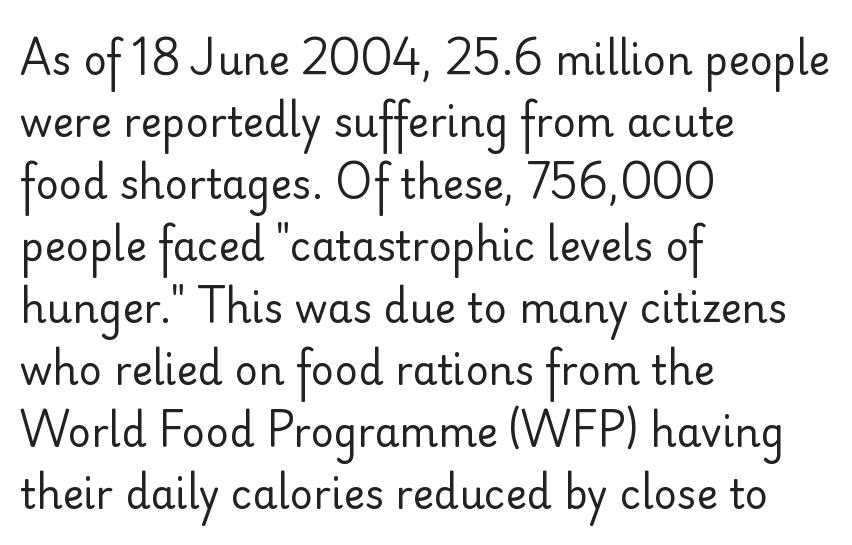
{"serif": "no", "italic": "no", "bold": "no", "weight": "regular", "width": "normal", "stroke_contrast": "low", "x_height": "small", "monospaced": "no", "underline": "no", "align": "left", "line_spacing": "normal", "line_spacing_ratio": 1.55, "letter_spacing": "normal", "letter_spacing_em": 0.0, "glyph_px": 40}
